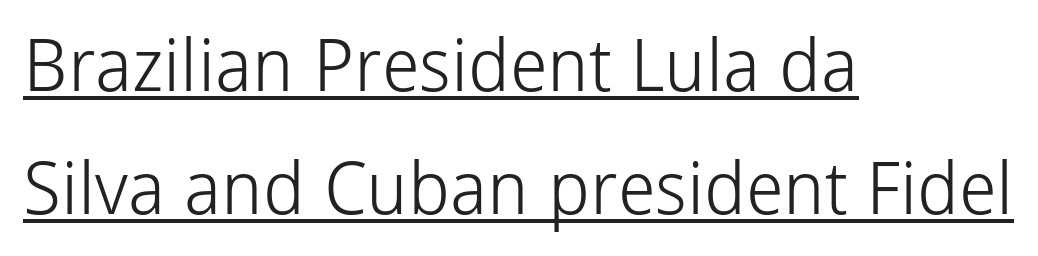
The image shows 73 px light sans-serif type, upright; set left-aligned, normal line spacing (1.69x), normal letter spacing, underlined; low stroke contrast and a medium x-height.
